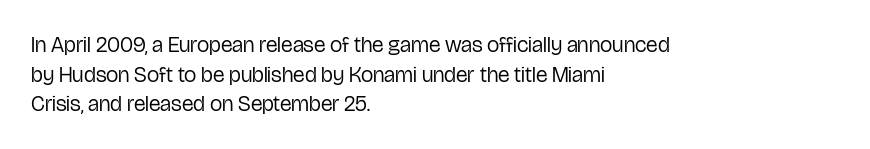
Q: Is the text bold? A: No.
Q: Is the text italic (slanted)? A: No, it is upright.
Q: Is the text underlined? A: No.
Q: How is the paragraph aligned? A: Left-aligned.
Q: Is the spacing between letters normal or unusually wide? A: Normal.
Q: Is the spacing between lines tight, normal or loose? A: Normal.
